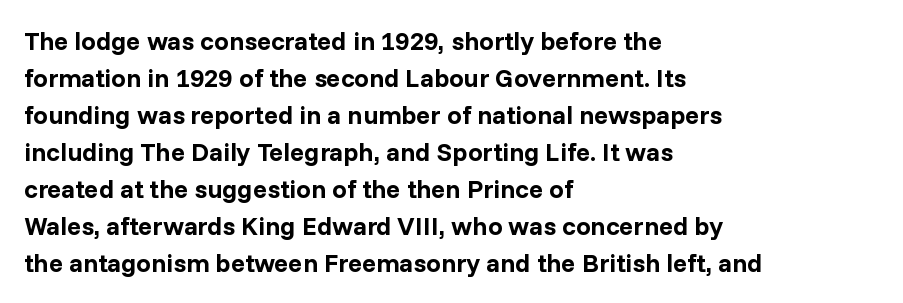
{"italic": "no", "bold": "yes", "underline": "no", "align": "left", "line_spacing": "normal", "line_spacing_ratio": 1.42, "letter_spacing": "normal", "letter_spacing_em": 0.0, "glyph_px": 26}
